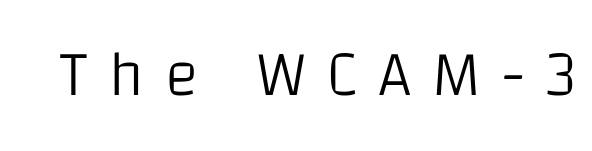
Q: Is the text bold? A: No.
Q: Is the text italic (slanted)? A: No, it is upright.
Q: Is the typeface a serif or a sans-serif typeface? A: Sans-serif.
Q: Is the text underlined? A: No.
Q: Is the spacing between letters normal or unusually wide? A: Unusually wide.
Q: Width (condensed, normal, or wide)? A: Normal.
Q: Stroke contrast? A: Low.
Q: x-height? A: Large.
Q: Monospaced? A: No.
